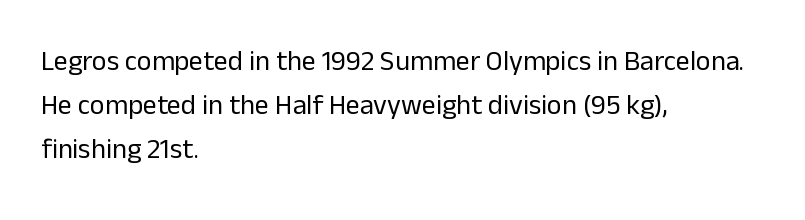
{"serif": "no", "italic": "no", "bold": "no", "weight": "regular", "width": "normal", "stroke_contrast": "low", "x_height": "medium", "monospaced": "no", "underline": "no", "align": "left", "line_spacing": "normal", "line_spacing_ratio": 1.58, "letter_spacing": "normal", "letter_spacing_em": 0.0, "glyph_px": 28}
